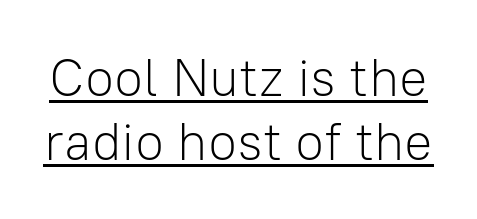
The image shows 53 px light sans-serif type, upright; set line spacing 1.21x, normal letter spacing, underlined; low stroke contrast and a medium x-height.
